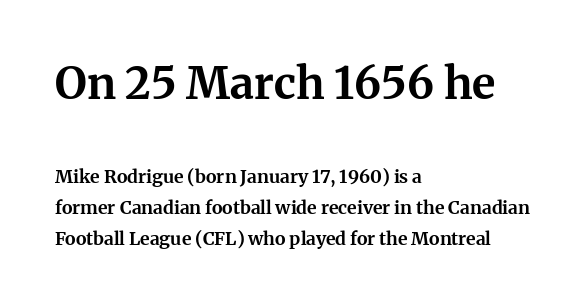
This rendering employs a face with finishing strokes, i.e., a serif. What stands out about the letter spacing? Nothing — it is the standard amount. Casual observation: everything's shoved over to the left. Students, this is bold: see how much ink each stroke carries. Here the first block reads like a headline and the second like body copy. The lettering stays uniformly vertical, giving the passage a roman look.
